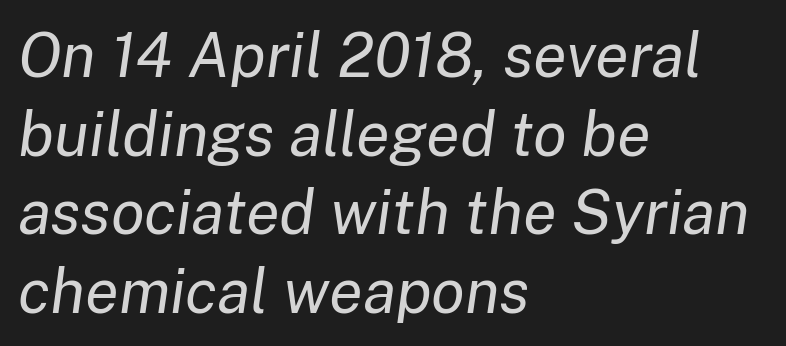
{"italic": "yes", "lean": "right", "slant_degrees": 8, "bold": "no", "weight": "regular", "width": "normal", "stroke_contrast": "low", "x_height": "medium", "monospaced": "no", "underline": "no", "align": "left", "line_spacing": "normal", "line_spacing_ratio": 1.27, "letter_spacing": "normal", "letter_spacing_em": 0.0, "glyph_px": 62}
